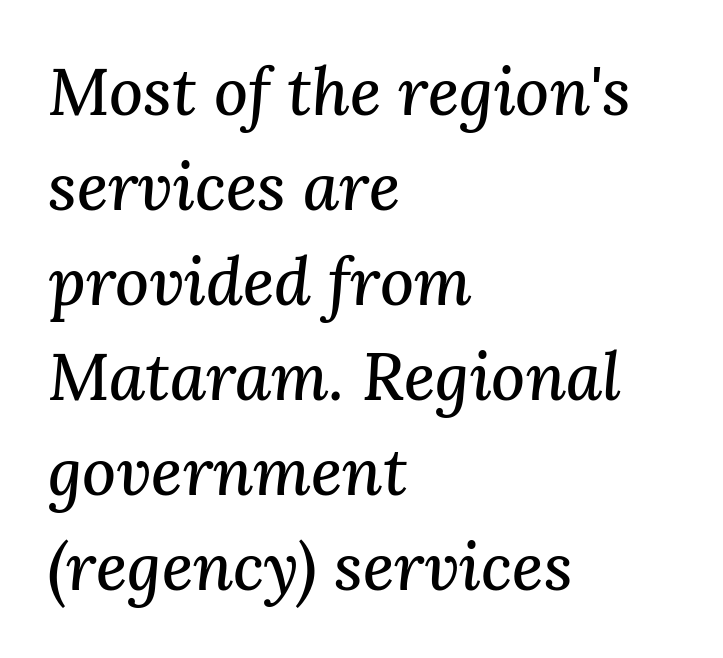
This rendering leaves character spacing at its baseline value. Notice how the passage keeps a crisp vertical edge on the left only. Each letter keeps its own natural width here, so spacing adapts to shape. Does the type have serifs? Yes, each stem ends in a small foot. Plain, unruled lines of type. This is oblique type, the kind used for emphasis or titles.
